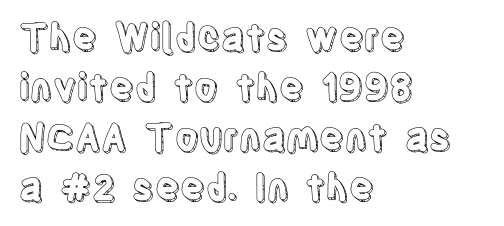
The image shows 37 px condensed type, upright; set left-aligned, normal line spacing (1.35x), normal letter spacing, not underlined; a large x-height.
